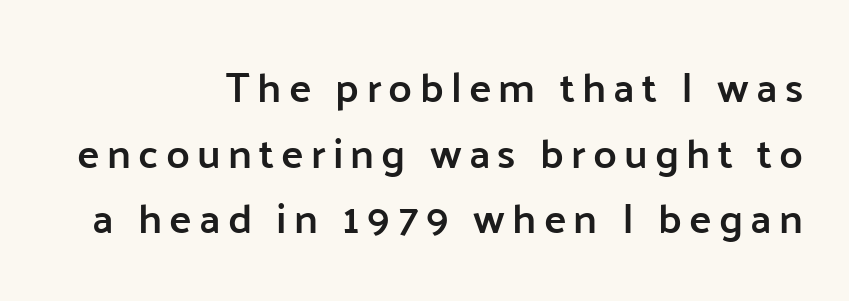
Q: Is the text bold? A: Semi-bold.
Q: Is the text italic (slanted)? A: No, it is upright.
Q: Is the typeface a serif or a sans-serif typeface? A: Sans-serif.
Q: Is the text underlined? A: No.
Q: How is the paragraph aligned? A: Right-aligned.
Q: Is the spacing between lines tight, normal or loose? A: Normal.
Q: Width (condensed, normal, or wide)? A: Normal.
Q: Stroke contrast? A: Low.
Q: x-height? A: Medium.
Q: Monospaced? A: No.
